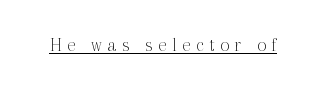
Q: Is the text bold? A: No.
Q: Is the text italic (slanted)? A: No, it is upright.
Q: Is the text underlined? A: Yes.
Q: Is the spacing between letters normal or unusually wide? A: Unusually wide.
